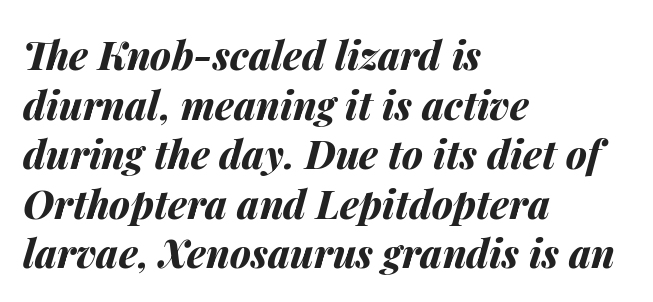
Q: Is the text bold? A: Yes.
Q: Is the text italic (slanted)? A: Yes, it leans right by about 14 degrees.
Q: Is the text underlined? A: No.
Q: How is the paragraph aligned? A: Left-aligned.
Q: Is the spacing between letters normal or unusually wide? A: Normal.
Q: Is the spacing between lines tight, normal or loose? A: Normal.
Q: Width (condensed, normal, or wide)? A: Normal.
Q: Stroke contrast? A: Medium.
Q: x-height? A: Medium.
Q: Monospaced? A: No.
